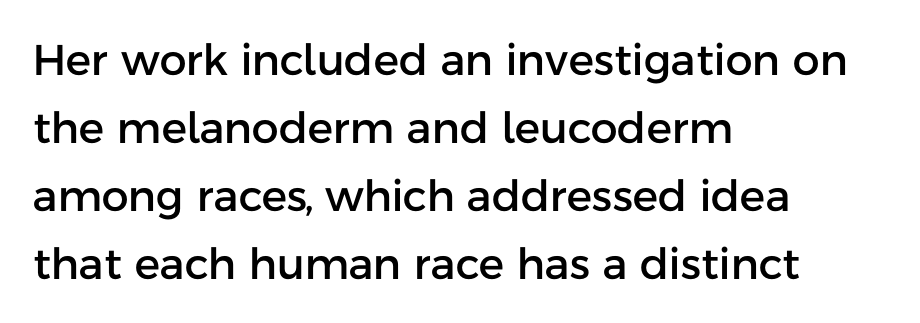
Q: Is the text italic (slanted)? A: No, it is upright.
Q: Is the typeface a serif or a sans-serif typeface? A: Sans-serif.
Q: Is the text underlined? A: No.
Q: How is the paragraph aligned? A: Left-aligned.
Q: Is the spacing between letters normal or unusually wide? A: Normal.
Q: Is the spacing between lines tight, normal or loose? A: Normal.
Q: Width (condensed, normal, or wide)? A: Normal.
Q: Stroke contrast? A: Low.
Q: x-height? A: Medium.
Q: Monospaced? A: No.
